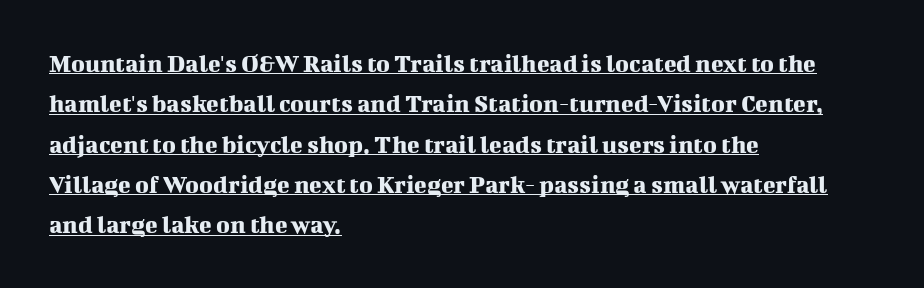
{"italic": "no", "underline": "yes", "align": "left", "line_spacing": "normal", "line_spacing_ratio": 1.55, "letter_spacing": "normal", "letter_spacing_em": 0.0, "glyph_px": 26}
